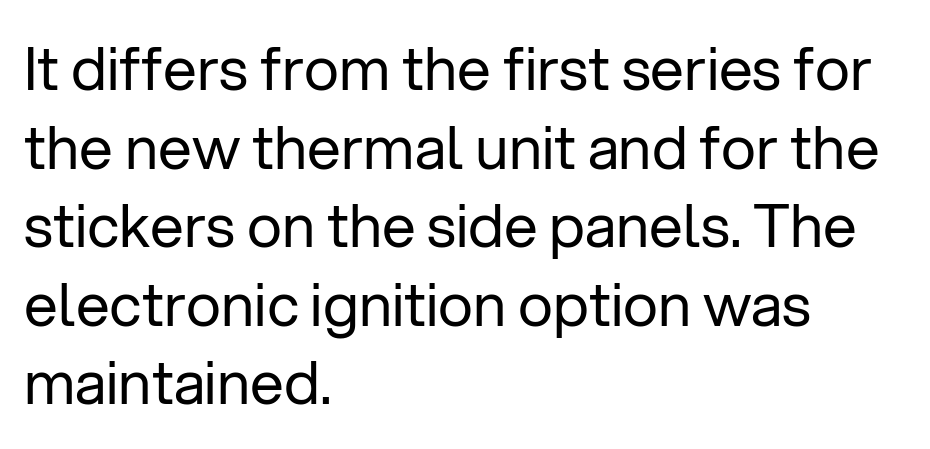
One glance says typical: line gaps are just what's usual. Horizontally, the lines are justified to the leading edge only. If you drew a line through each stem, it would be perfectly vertical. Do the characters align in a grid? No, the font is proportional.
